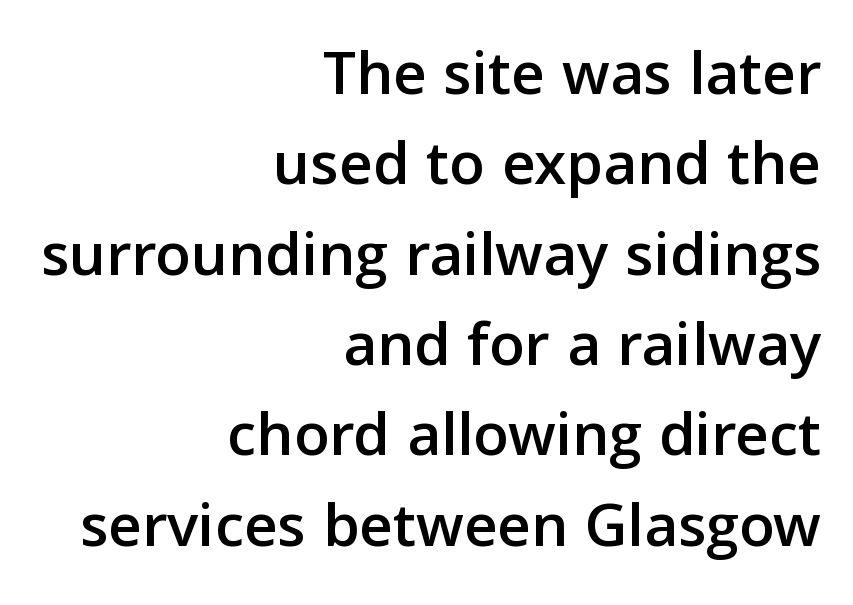
{"serif": "no", "italic": "no", "width": "normal", "stroke_contrast": "low", "x_height": "medium", "monospaced": "no", "underline": "no", "align": "right", "line_spacing": "normal", "line_spacing_ratio": 1.39, "letter_spacing": "normal", "letter_spacing_em": 0.0, "glyph_px": 65}
